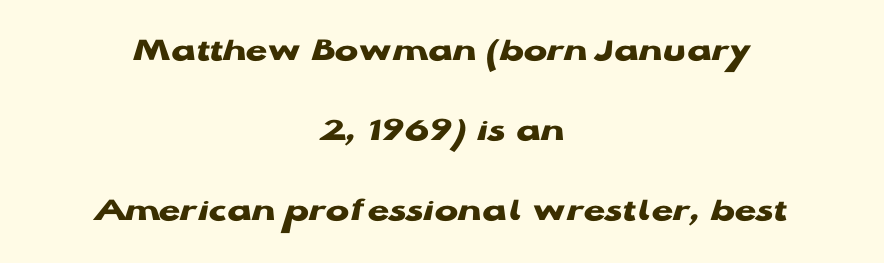
The image shows 35 px heavy, wide sans-serif type, upright; set centered, loose line spacing (2.29x), normal letter spacing, not underlined; low stroke contrast and a medium x-height.
